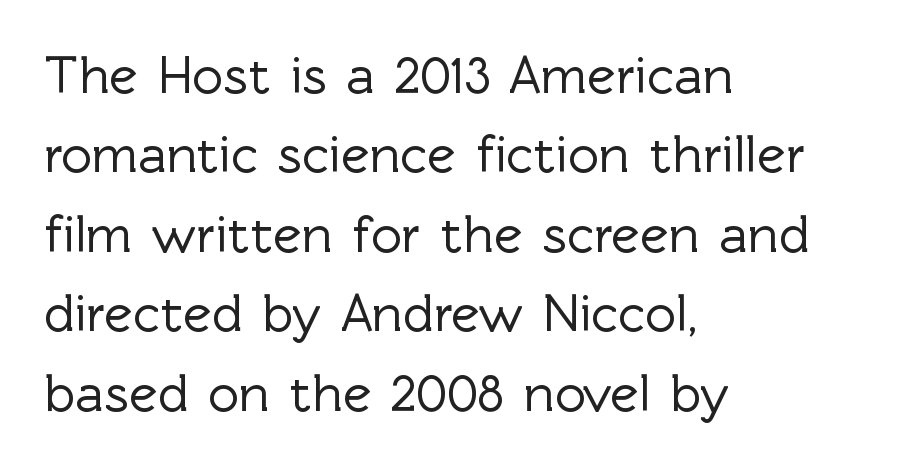
Regarding serifs, this sample does without them. Compared with typical body copy, the letter spacing here is the same. Italic? Not at all — the glyphs are vertical. Baseline-to-baseline distance is the conventional proportion of letter height. Typeset ragged right — the left edge is the straight one.
